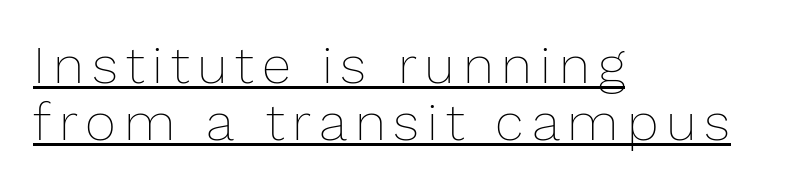
{"italic": "no", "bold": "no", "weight": "thin", "width": "normal", "stroke_contrast": "low", "x_height": "medium", "monospaced": "no", "underline": "yes", "align": "left", "line_spacing": "tight", "line_spacing_ratio": 1.07, "glyph_px": 53}
